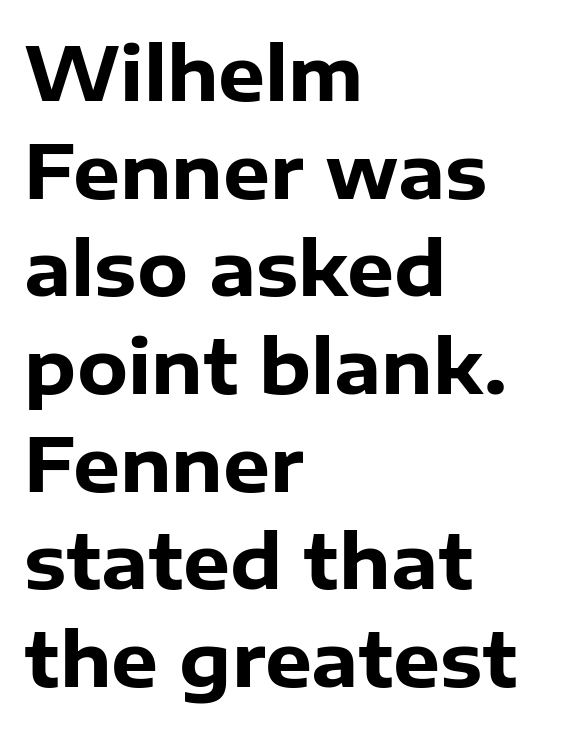
Q: Is the text bold? A: Yes.
Q: Is the text italic (slanted)? A: No, it is upright.
Q: Is the typeface a serif or a sans-serif typeface? A: Sans-serif.
Q: Is the text underlined? A: No.
Q: How is the paragraph aligned? A: Left-aligned.
Q: Is the spacing between letters normal or unusually wide? A: Normal.
Q: Is the spacing between lines tight, normal or loose? A: Normal.
Q: Width (condensed, normal, or wide)? A: Normal.
Q: Stroke contrast? A: Low.
Q: x-height? A: Medium.
Q: Monospaced? A: No.
